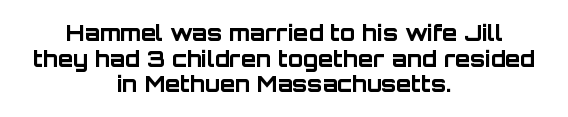
{"italic": "no", "bold": "yes", "underline": "no", "align": "center", "line_spacing_ratio": 1.16, "letter_spacing": "normal", "letter_spacing_em": 0.0, "glyph_px": 22}
